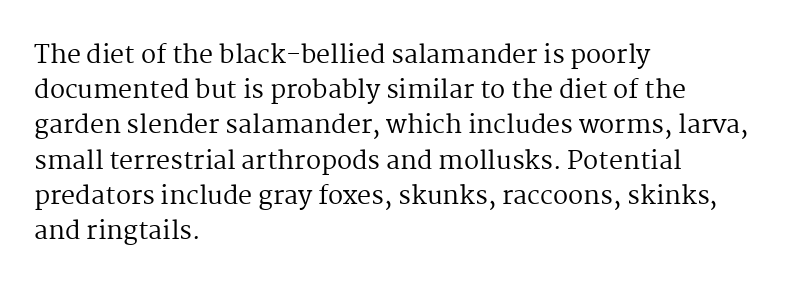
Weight: not bold — regular or lighter. Summary of vertical rhythm: regular, with standard interline spacing. Italic? Not at all — the glyphs are vertical. Words appear dense and cohesive because spacing is normal. Glance below the letters and you will spot only blank space.
